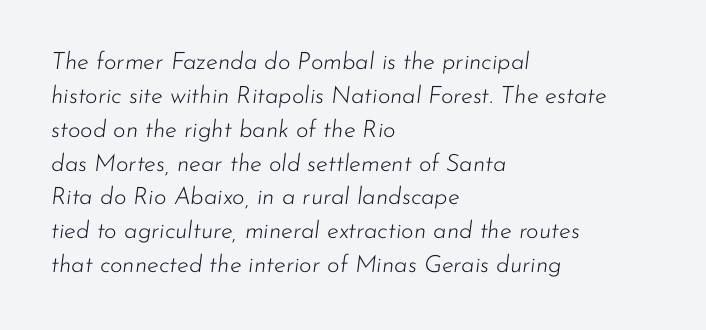
Q: Is the text bold? A: No.
Q: Is the text italic (slanted)? A: Yes, it leans right by about 7 degrees.
Q: Is the text underlined? A: No.
Q: How is the paragraph aligned? A: Left-aligned.
Q: Is the spacing between letters normal or unusually wide? A: Normal.
Q: Is the spacing between lines tight, normal or loose? A: Normal.
